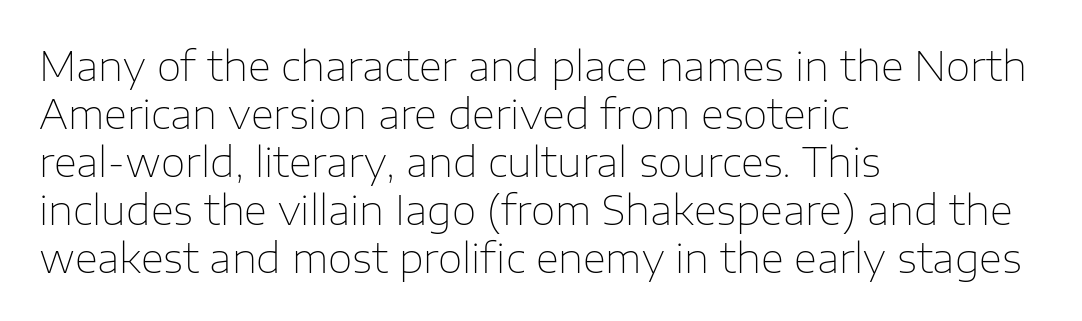
{"serif": "no", "italic": "no", "bold": "no", "weight": "thin", "width": "normal", "stroke_contrast": "low", "x_height": "medium", "monospaced": "no", "underline": "no", "align": "left", "line_spacing_ratio": 1.2, "letter_spacing": "normal", "letter_spacing_em": 0.0, "glyph_px": 40}
